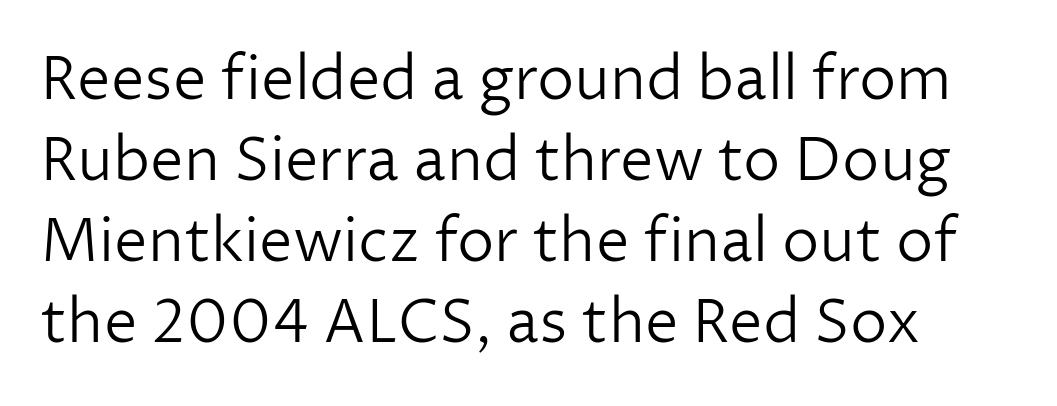
{"serif": "no", "italic": "no", "bold": "no", "weight": "light", "width": "normal", "stroke_contrast": "low", "x_height": "medium", "monospaced": "no", "underline": "no", "line_spacing": "normal", "line_spacing_ratio": 1.35, "letter_spacing": "normal", "letter_spacing_em": 0.0, "glyph_px": 60}
